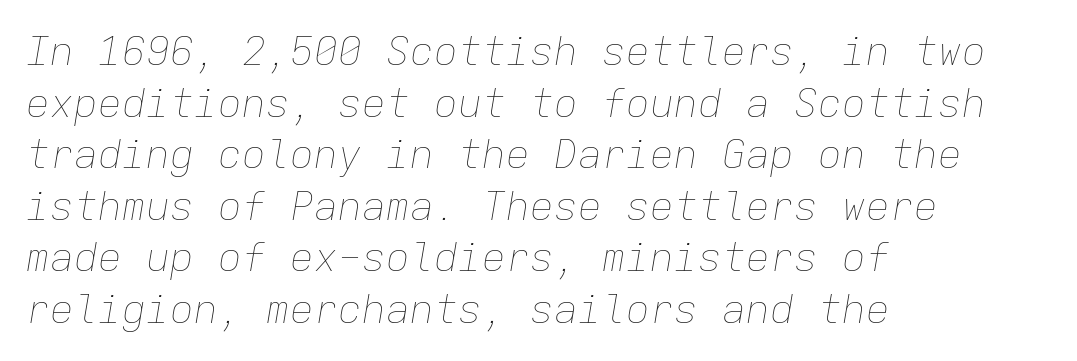
A classic flush-left, rag-right setting is used for this passage. Note the uniform advance width — an 'i' takes as much space as an 'm'. Decoration check: the copy has no underline. Evenly set lines give the paragraph a standard silhouette.
